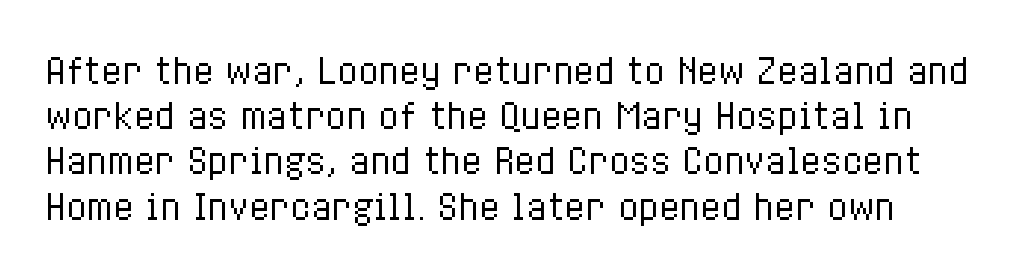
{"italic": "no", "bold": "no", "weight": "regular", "width": "condensed", "stroke_contrast": "low", "x_height": "medium", "monospaced": "no", "underline": "no", "line_spacing": "normal", "line_spacing_ratio": 1.33, "letter_spacing": "normal", "letter_spacing_em": 0.0, "glyph_px": 34}
